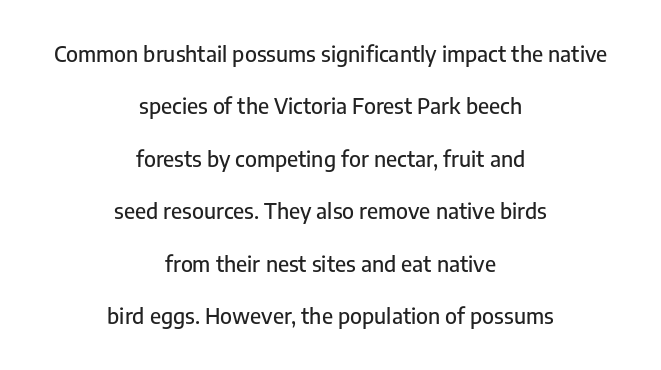
Q: Is the text italic (slanted)? A: No, it is upright.
Q: Is the text underlined? A: No.
Q: How is the paragraph aligned? A: Centered.
Q: Is the spacing between letters normal or unusually wide? A: Normal.
Q: Is the spacing between lines tight, normal or loose? A: Loose.
